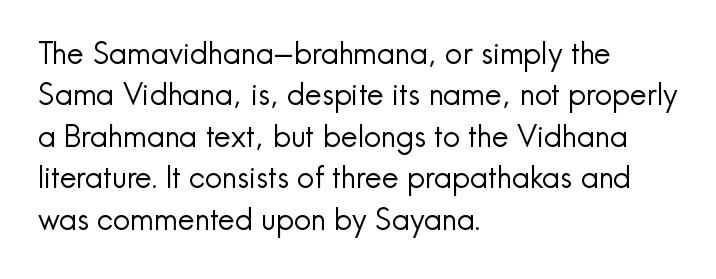
Q: Is the text bold? A: No.
Q: Is the text italic (slanted)? A: No, it is upright.
Q: Is the typeface a serif or a sans-serif typeface? A: Sans-serif.
Q: Is the text underlined? A: No.
Q: How is the paragraph aligned? A: Left-aligned.
Q: Is the spacing between letters normal or unusually wide? A: Normal.
Q: Is the spacing between lines tight, normal or loose? A: Normal.
Q: Width (condensed, normal, or wide)? A: Normal.
Q: x-height? A: Small.
Q: Monospaced? A: No.
